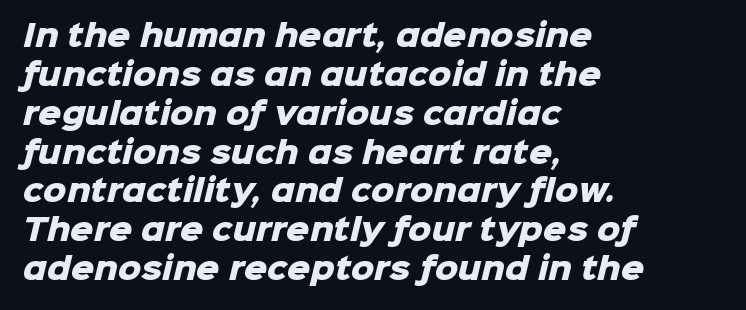
Q: Is the text bold? A: Yes.
Q: Is the typeface a serif or a sans-serif typeface? A: Sans-serif.
Q: Is the text underlined? A: No.
Q: How is the paragraph aligned? A: Left-aligned.
Q: Is the spacing between letters normal or unusually wide? A: Normal.
Q: Is the spacing between lines tight, normal or loose? A: Normal.
Q: Width (condensed, normal, or wide)? A: Normal.
Q: Stroke contrast? A: Low.
Q: x-height? A: Medium.
Q: Monospaced? A: No.
